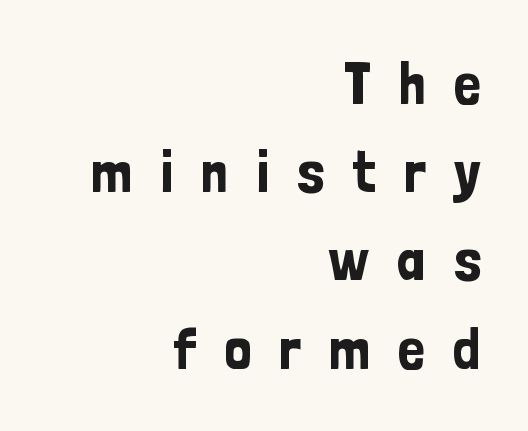
Q: Is the text italic (slanted)? A: No, it is upright.
Q: Is the typeface a serif or a sans-serif typeface? A: Sans-serif.
Q: Is the text underlined? A: No.
Q: How is the paragraph aligned? A: Right-aligned.
Q: Is the spacing between letters normal or unusually wide? A: Unusually wide.
Q: Is the spacing between lines tight, normal or loose? A: Normal.
Q: Width (condensed, normal, or wide)? A: Condensed.
Q: Stroke contrast? A: Low.
Q: x-height? A: Medium.
Q: Monospaced? A: No.
